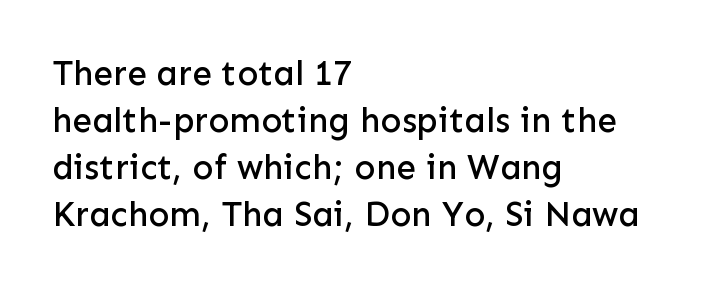
{"serif": "no", "italic": "no", "width": "normal", "stroke_contrast": "low", "x_height": "medium", "monospaced": "no", "underline": "no", "align": "left", "line_spacing": "normal", "line_spacing_ratio": 1.34, "letter_spacing": "normal", "letter_spacing_em": 0.0, "glyph_px": 35}
